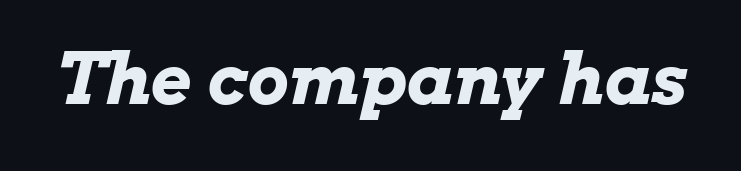
{"italic": "yes", "lean": "right", "slant_degrees": 13, "bold": "yes", "weight": "bold", "width": "wide", "stroke_contrast": "low", "x_height": "medium", "monospaced": "no", "underline": "no", "letter_spacing": "normal", "letter_spacing_em": 0.0, "glyph_px": 70}
